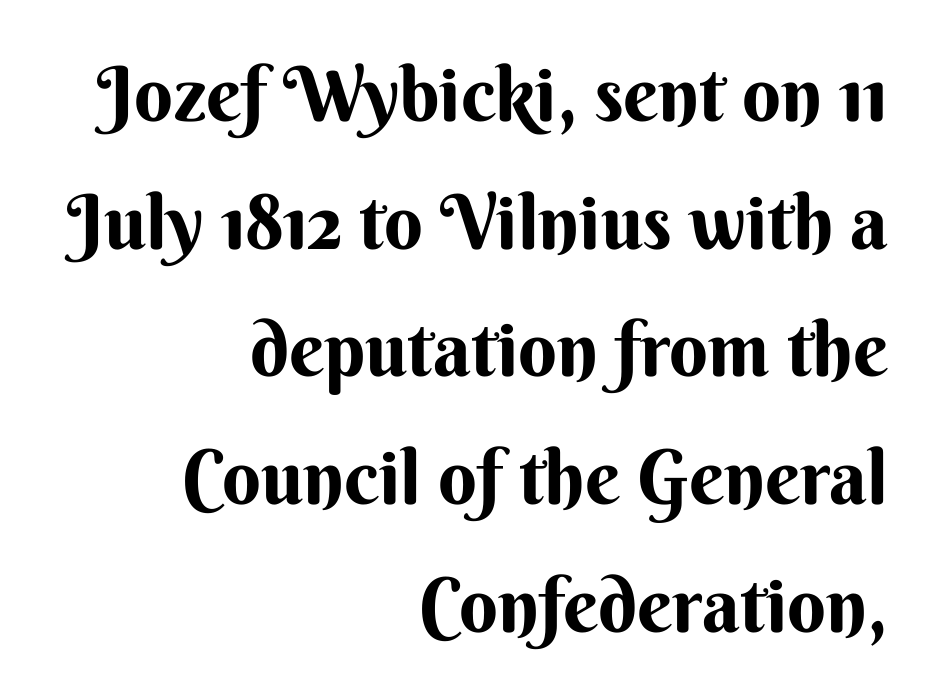
The image shows 76 px bold sans-serif type, upright; set right-aligned, normal line spacing (1.68x), normal letter spacing, not underlined; medium stroke contrast and a small x-height.
